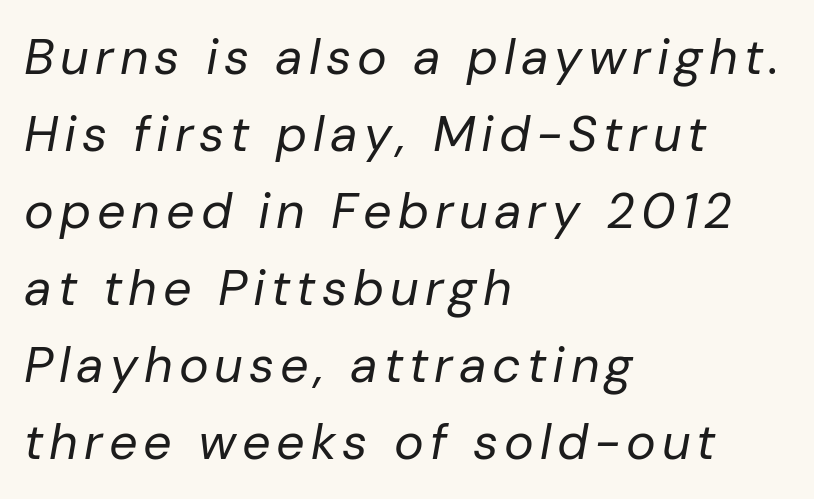
The image shows 50 px regular-weight type, italic (leaning right); set left-aligned, normal line spacing (1.54x), not underlined; low stroke contrast and a medium x-height.
